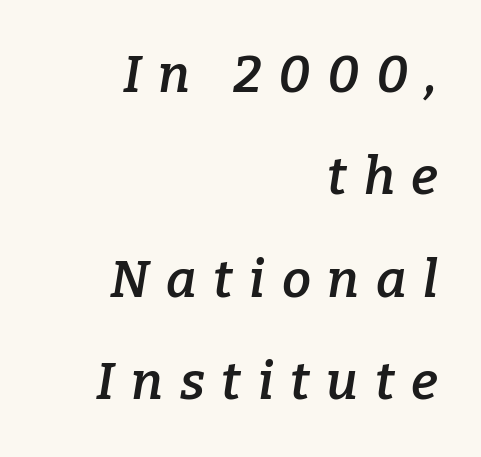
Q: Is the text bold? A: Semi-bold.
Q: Is the text italic (slanted)? A: Yes, it leans right by about 9 degrees.
Q: Is the typeface a serif or a sans-serif typeface? A: Serif.
Q: Is the text underlined? A: No.
Q: How is the paragraph aligned? A: Right-aligned.
Q: Is the spacing between letters normal or unusually wide? A: Unusually wide.
Q: Is the spacing between lines tight, normal or loose? A: Loose.
Q: Width (condensed, normal, or wide)? A: Normal.
Q: Stroke contrast? A: Low.
Q: x-height? A: Medium.
Q: Monospaced? A: No.
